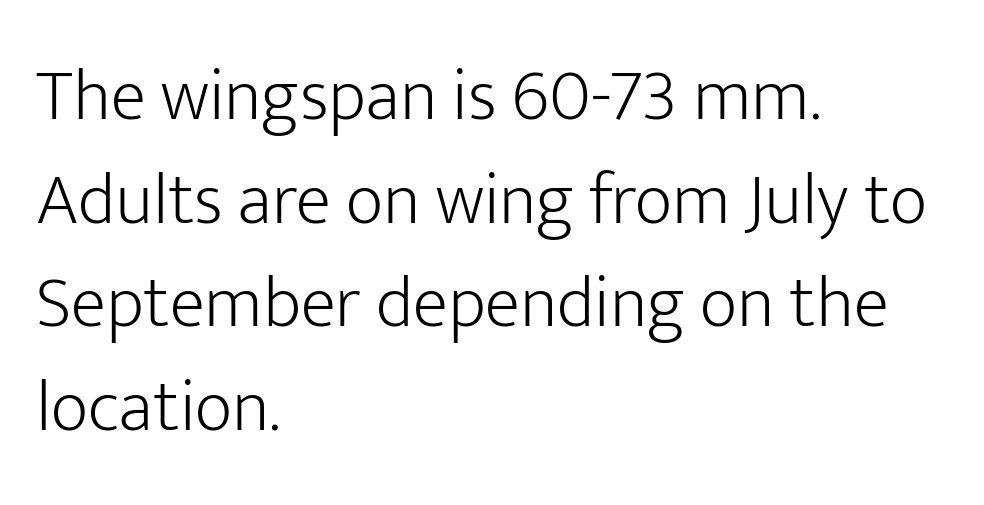
The image shows 73 px light sans-serif type, upright; set left-aligned, normal line spacing (1.42x), normal letter spacing, not underlined; low stroke contrast and a medium x-height.
